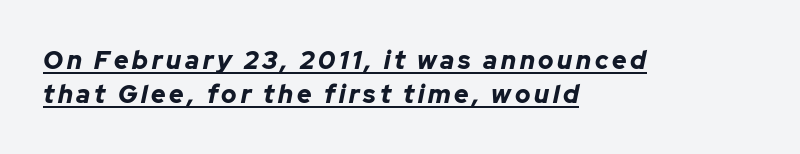
{"italic": "yes", "lean": "right", "slant_degrees": 12, "bold": "yes", "underline": "yes", "align": "left", "line_spacing": "normal", "line_spacing_ratio": 1.36, "glyph_px": 25}
